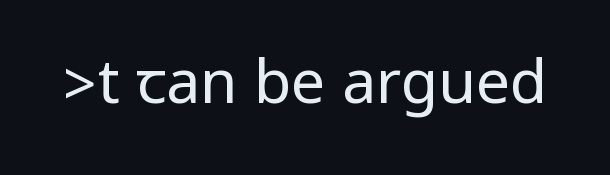
The image shows 61 px regular-weight, condensed sans-serif type, upright; set normal letter spacing, not underlined; low stroke contrast.
